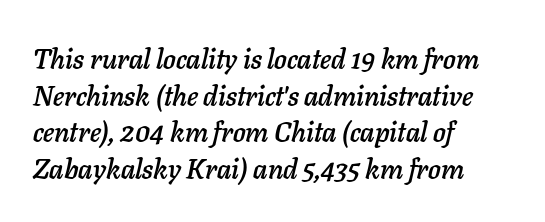
{"italic": "yes", "lean": "right", "slant_degrees": 11, "width": "normal", "stroke_contrast": "low", "x_height": "medium", "monospaced": "no", "underline": "no", "align": "left", "line_spacing": "normal", "line_spacing_ratio": 1.31, "letter_spacing": "normal", "letter_spacing_em": 0.0, "glyph_px": 28}
